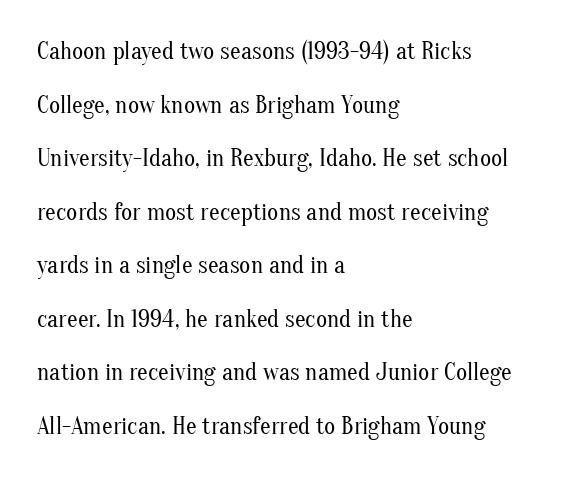
{"italic": "no", "bold": "no", "underline": "no", "align": "left", "line_spacing": "loose", "line_spacing_ratio": 2.23, "letter_spacing": "normal", "letter_spacing_em": 0.0, "glyph_px": 24}
